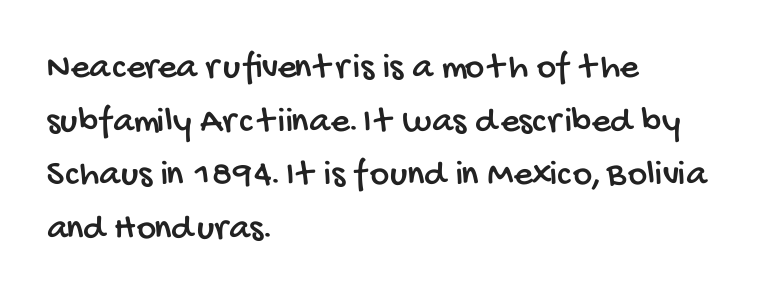
Q: Is the typeface a serif or a sans-serif typeface? A: Sans-serif.
Q: Is the text underlined? A: No.
Q: How is the paragraph aligned? A: Left-aligned.
Q: Is the spacing between letters normal or unusually wide? A: Normal.
Q: Is the spacing between lines tight, normal or loose? A: Normal.
Q: Width (condensed, normal, or wide)? A: Condensed.
Q: Stroke contrast? A: Low.
Q: x-height? A: Large.
Q: Monospaced? A: No.
